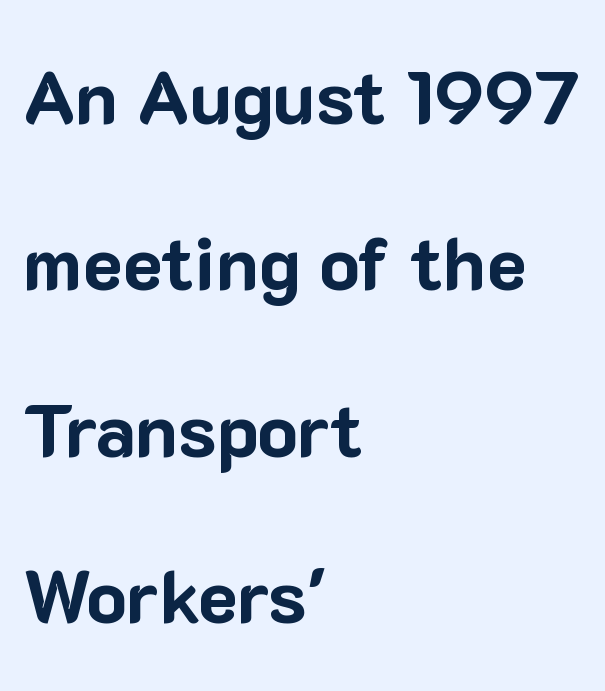
{"serif": "no", "italic": "no", "bold": "yes", "weight": "bold", "width": "normal", "stroke_contrast": "low", "x_height": "medium", "monospaced": "no", "underline": "no", "align": "left", "line_spacing": "loose", "line_spacing_ratio": 2.22, "letter_spacing": "normal", "letter_spacing_em": 0.0, "glyph_px": 75}
